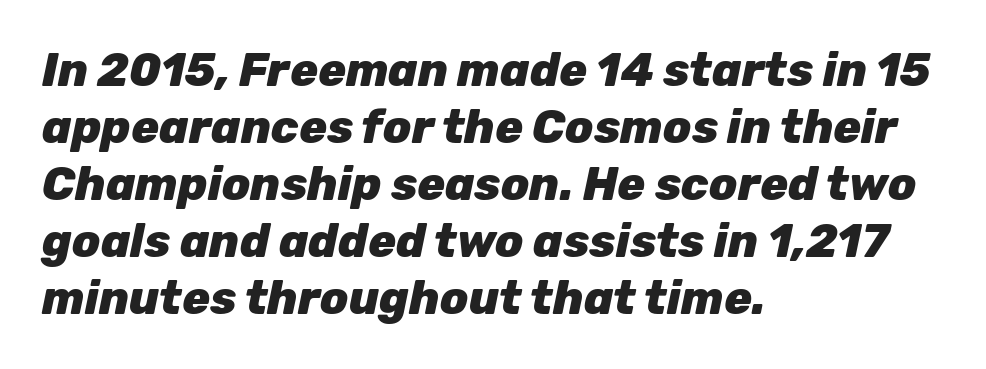
Q: Is the text bold? A: Yes.
Q: Is the text italic (slanted)? A: Yes, it leans right by about 12 degrees.
Q: Is the text underlined? A: No.
Q: How is the paragraph aligned? A: Left-aligned.
Q: Is the spacing between letters normal or unusually wide? A: Normal.
Q: Width (condensed, normal, or wide)? A: Normal.
Q: Stroke contrast? A: Low.
Q: x-height? A: Medium.
Q: Monospaced? A: No.
